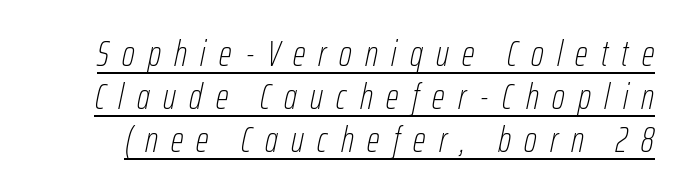
Designer's note — italics engaged. No chunkiness to these letters — they're not bold. Letter spacing: wide. Think of a printed novel: that variable character pitch is what you see here.
